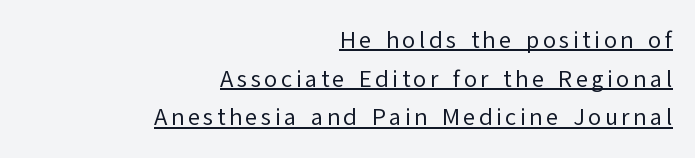
The image shows 24 px text type, upright; set right-aligned, normal line spacing (1.61x), underlined.
